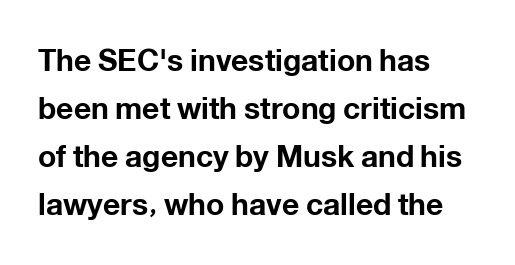
{"serif": "no", "italic": "no", "bold": "yes", "weight": "bold", "width": "normal", "stroke_contrast": "low", "x_height": "medium", "monospaced": "no", "underline": "no", "align": "left", "line_spacing": "normal", "line_spacing_ratio": 1.6, "letter_spacing": "normal", "letter_spacing_em": 0.0, "glyph_px": 30}
